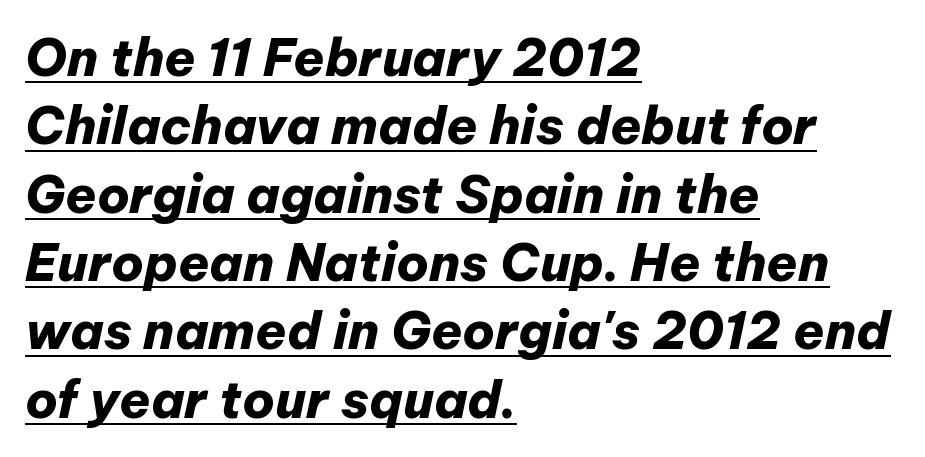
Q: Is the text bold? A: Yes.
Q: Is the text italic (slanted)? A: Yes, it leans right by about 12 degrees.
Q: Is the text underlined? A: Yes.
Q: How is the paragraph aligned? A: Left-aligned.
Q: Is the spacing between letters normal or unusually wide? A: Normal.
Q: Is the spacing between lines tight, normal or loose? A: Normal.
Q: Width (condensed, normal, or wide)? A: Normal.
Q: Stroke contrast? A: Low.
Q: x-height? A: Medium.
Q: Monospaced? A: No.
